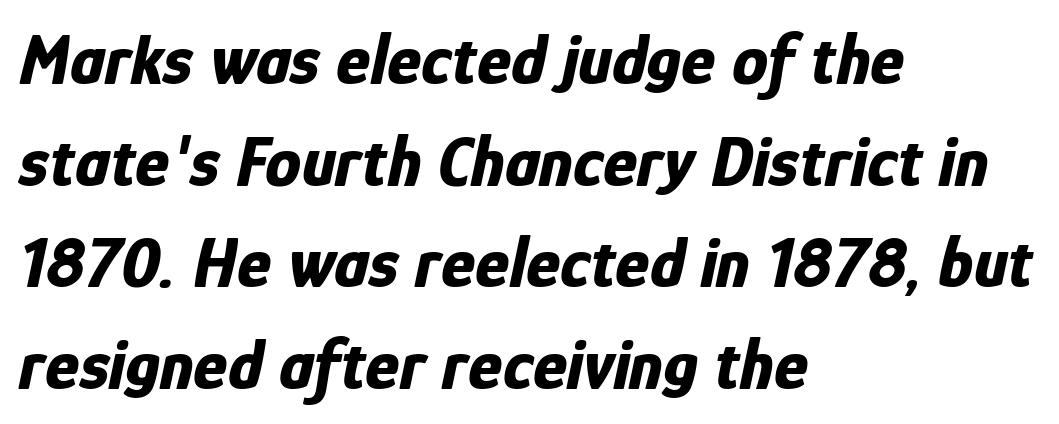
{"italic": "yes", "lean": "right", "slant_degrees": 12, "bold": "yes", "weight": "bold", "width": "condensed", "stroke_contrast": "low", "x_height": "medium", "monospaced": "no", "underline": "no", "align": "left", "line_spacing": "normal", "line_spacing_ratio": 1.41, "letter_spacing": "normal", "letter_spacing_em": 0.0, "glyph_px": 72}
